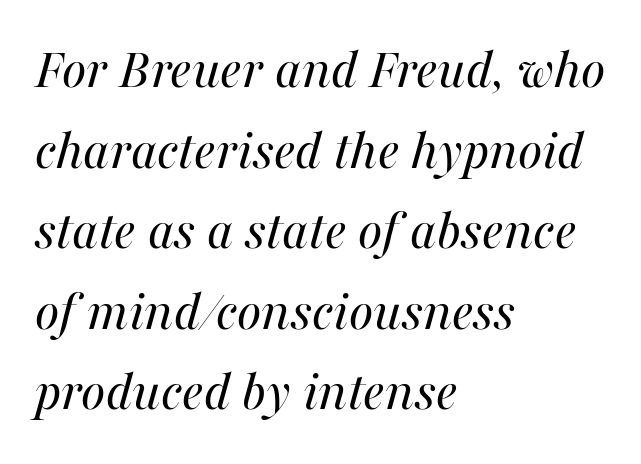
Q: Is the text bold? A: No.
Q: Is the text italic (slanted)? A: Yes, it leans right by about 16 degrees.
Q: Is the text underlined? A: No.
Q: How is the paragraph aligned? A: Left-aligned.
Q: Is the spacing between letters normal or unusually wide? A: Normal.
Q: Is the spacing between lines tight, normal or loose? A: Normal.
Q: Width (condensed, normal, or wide)? A: Normal.
Q: Stroke contrast? A: Medium.
Q: x-height? A: Medium.
Q: Monospaced? A: No.
